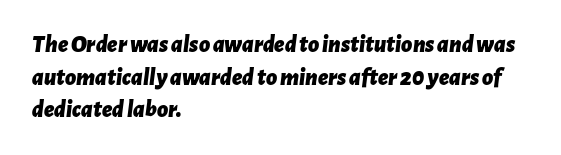
{"italic": "yes", "lean": "right", "slant_degrees": 7, "bold": "yes", "underline": "no", "align": "left", "line_spacing": "normal", "line_spacing_ratio": 1.36, "letter_spacing": "normal", "letter_spacing_em": 0.0, "glyph_px": 24}
